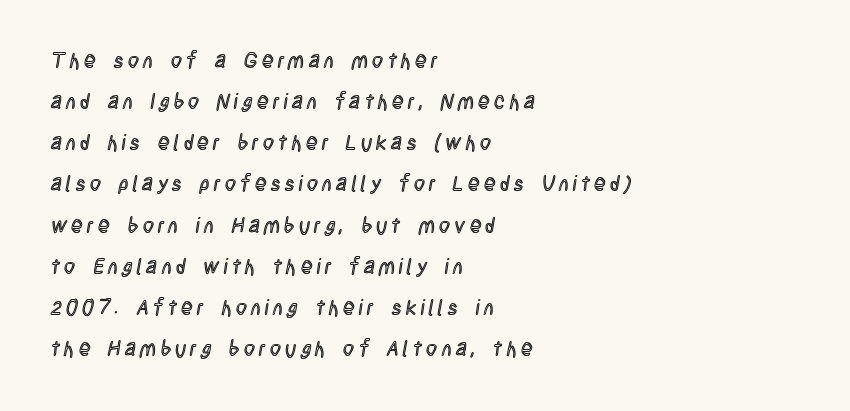
The image shows 21 px text type; set left-aligned, loose line spacing (1.96x), unusually wide letter spacing (+0.21 em), not underlined.
